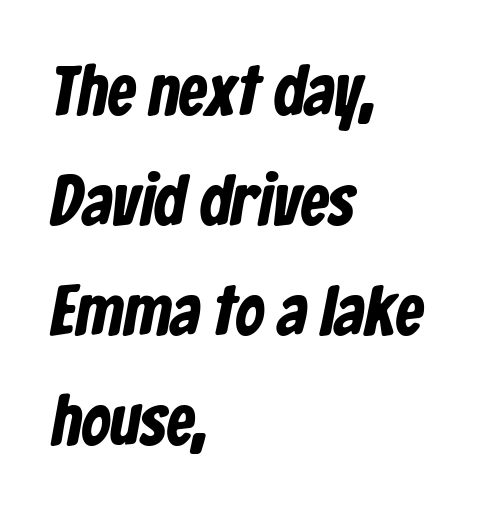
Q: Is the typeface a serif or a sans-serif typeface? A: Sans-serif.
Q: Is the text underlined? A: No.
Q: How is the paragraph aligned? A: Left-aligned.
Q: Is the spacing between letters normal or unusually wide? A: Normal.
Q: Is the spacing between lines tight, normal or loose? A: Normal.
Q: Width (condensed, normal, or wide)? A: Condensed.
Q: Stroke contrast? A: Low.
Q: x-height? A: Medium.
Q: Monospaced? A: No.
